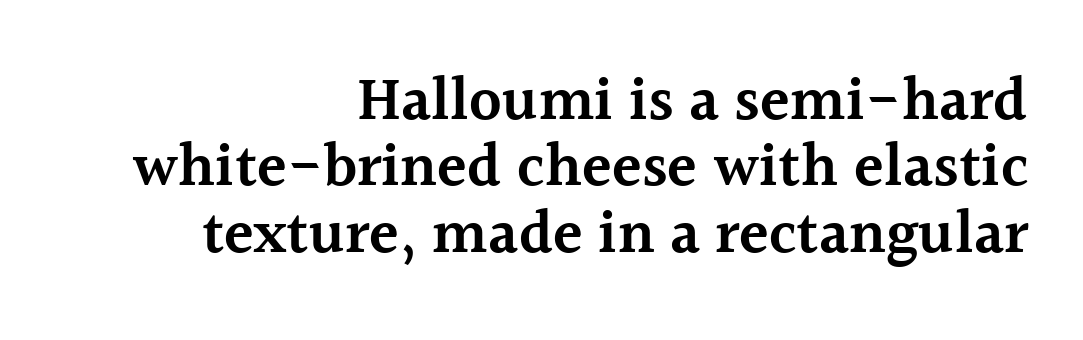
{"serif": "yes", "italic": "no", "bold": "semi", "weight": "semibold", "width": "normal", "x_height": "medium", "monospaced": "no", "underline": "no", "align": "right", "line_spacing": "tight", "line_spacing_ratio": 1.09, "letter_spacing": "normal", "letter_spacing_em": 0.0, "glyph_px": 61}
